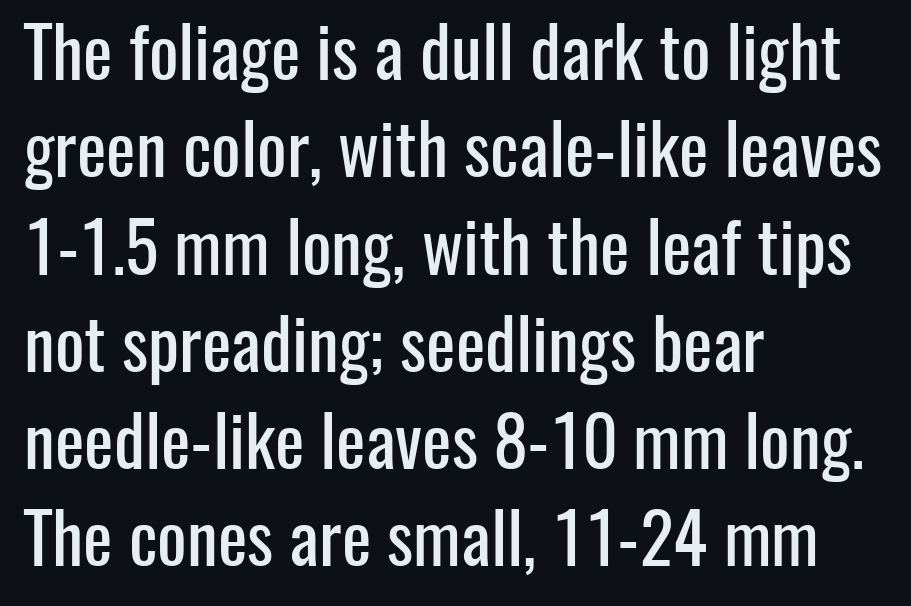
{"serif": "no", "italic": "no", "width": "condensed", "stroke_contrast": "low", "x_height": "medium", "monospaced": "no", "underline": "no", "align": "left", "line_spacing": "normal", "line_spacing_ratio": 1.39, "letter_spacing": "normal", "letter_spacing_em": 0.0, "glyph_px": 70}
